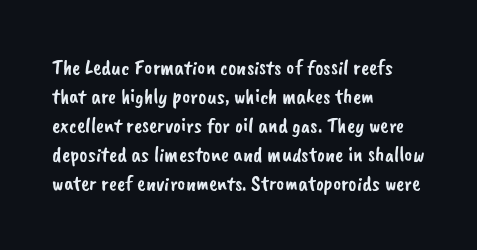
The image shows 22 px text type; set left-aligned, normal line spacing (1.32x), normal letter spacing, not underlined.
